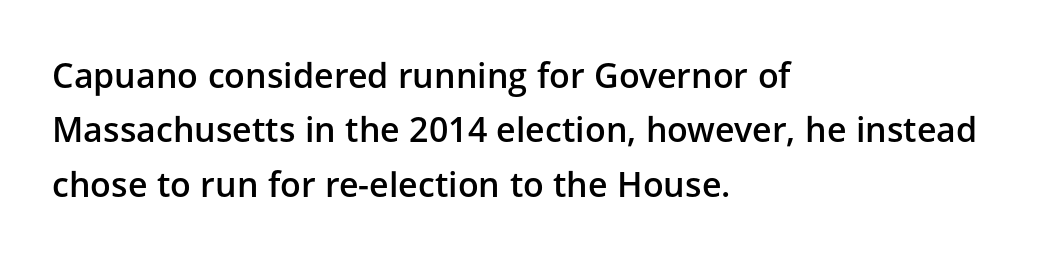
The image shows 34 px semibold sans-serif type, upright; set left-aligned, normal line spacing (1.6x), normal letter spacing, not underlined; low stroke contrast and a medium x-height.
